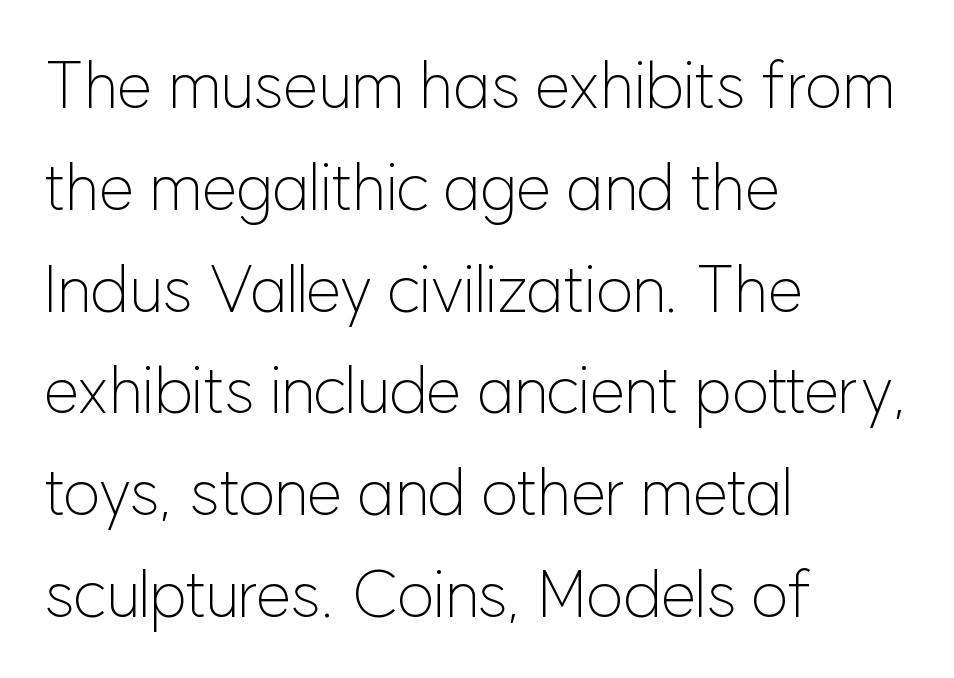
Q: Is the text bold? A: No.
Q: Is the text italic (slanted)? A: No, it is upright.
Q: Is the typeface a serif or a sans-serif typeface? A: Sans-serif.
Q: Is the text underlined? A: No.
Q: How is the paragraph aligned? A: Left-aligned.
Q: Is the spacing between letters normal or unusually wide? A: Normal.
Q: Is the spacing between lines tight, normal or loose? A: Normal.
Q: Width (condensed, normal, or wide)? A: Normal.
Q: Stroke contrast? A: Low.
Q: x-height? A: Medium.
Q: Monospaced? A: No.
